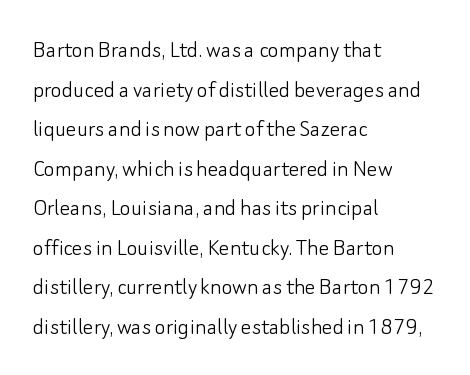
{"italic": "no", "bold": "no", "underline": "no", "align": "left", "line_spacing": "normal", "line_spacing_ratio": 1.52, "letter_spacing": "normal", "letter_spacing_em": 0.0, "glyph_px": 26}
